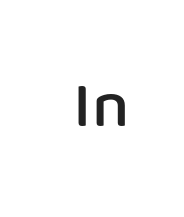
Q: Is the text bold? A: Semi-bold.
Q: Is the text italic (slanted)? A: No, it is upright.
Q: Is the typeface a serif or a sans-serif typeface? A: Sans-serif.
Q: Is the text underlined? A: No.
Q: Is the spacing between letters normal or unusually wide? A: Normal.
Q: Width (condensed, normal, or wide)? A: Normal.
Q: Stroke contrast? A: Low.
Q: x-height? A: Medium.
Q: Monospaced? A: No.
